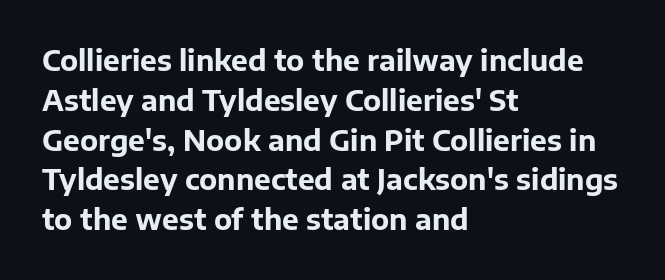
The image shows 28 px bold sans-serif type, upright; set left-aligned, normal line spacing (1.42x), normal letter spacing, not underlined; low stroke contrast and a medium x-height.
